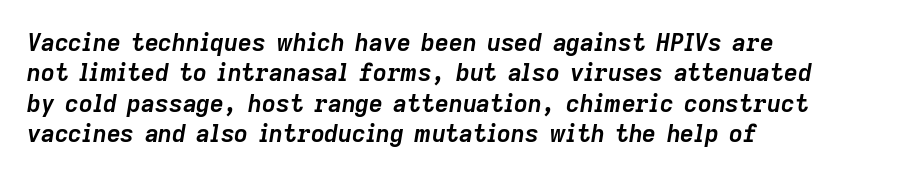
{"italic": "yes", "lean": "right", "slant_degrees": 9, "bold": "yes", "underline": "no", "align": "left", "line_spacing": "normal", "line_spacing_ratio": 1.27, "letter_spacing": "normal", "letter_spacing_em": 0.0, "glyph_px": 24}
